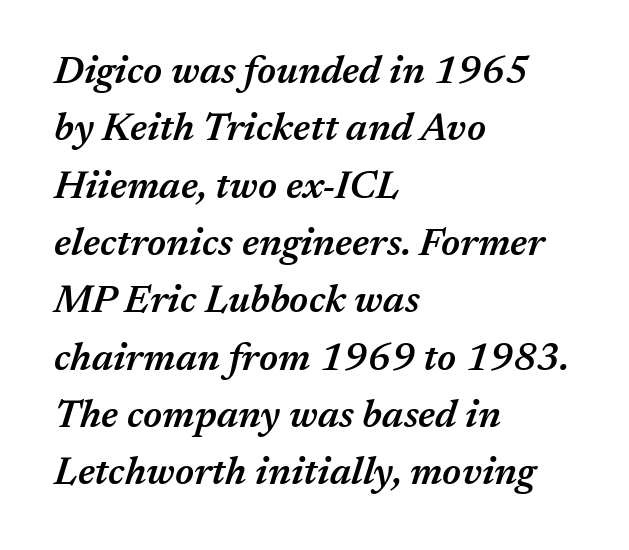
The image shows 39 px semibold type, italic (leaning right); set left-aligned, normal line spacing (1.47x), normal letter spacing, not underlined; medium stroke contrast and a medium x-height.
